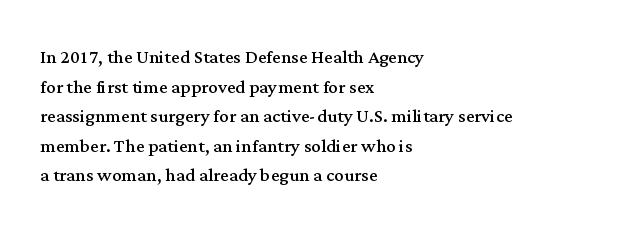
Q: Is the text bold? A: No.
Q: Is the text italic (slanted)? A: No, it is upright.
Q: Is the text underlined? A: No.
Q: How is the paragraph aligned? A: Left-aligned.
Q: Is the spacing between letters normal or unusually wide? A: Normal.
